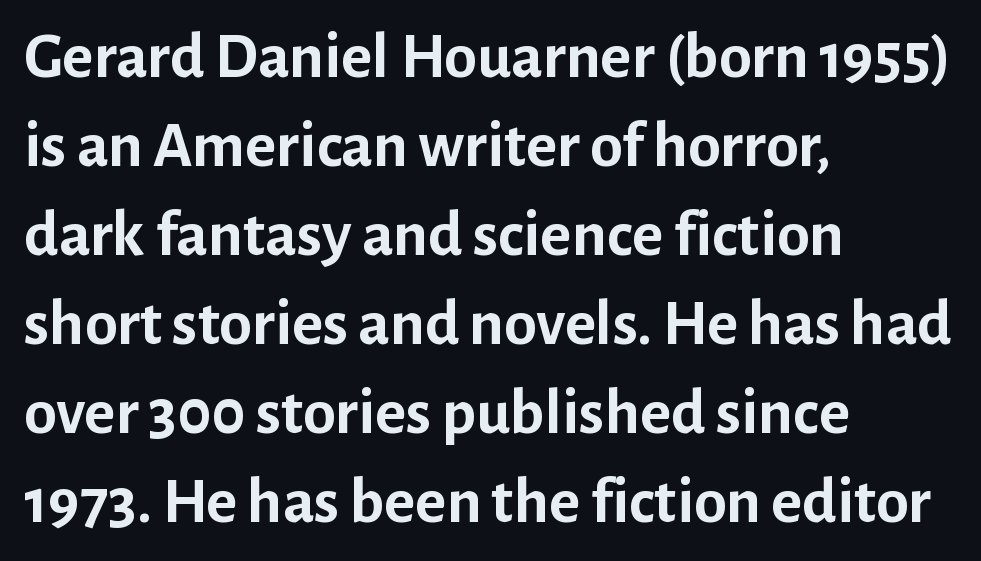
The image shows 66 px semibold sans-serif type, upright; set left-aligned, normal line spacing (1.35x), normal letter spacing, not underlined; low stroke contrast and a medium x-height.
